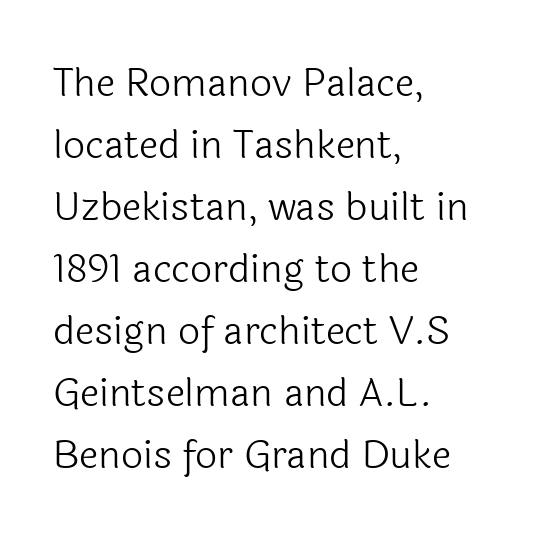
Bold? No — there's no thickening of the strokes. The text was rendered using a sans face with plain stroke endings. These lines are set flush left with a ragged right edge. Each letter keeps its own natural width here, so spacing adapts to shape. Leading matches the norm, producing a regular column. The lettering holds an erect, upright posture throughout.
